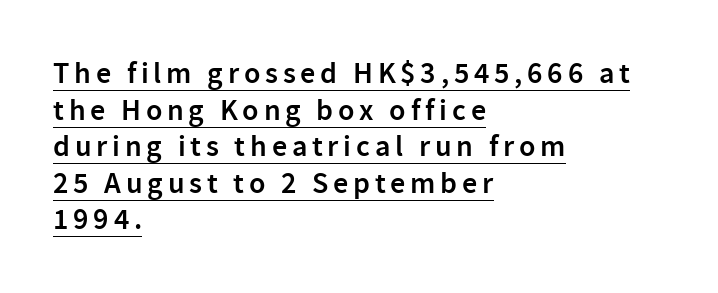
{"serif": "no", "italic": "no", "bold": "semi", "weight": "semibold", "width": "normal", "stroke_contrast": "low", "x_height": "medium", "monospaced": "no", "underline": "yes", "align": "left", "line_spacing_ratio": 1.22, "glyph_px": 30}
